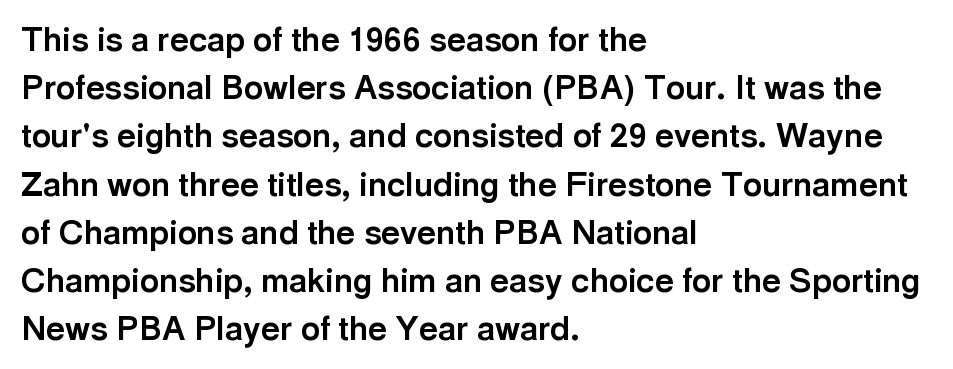
Q: Is the text bold? A: Yes.
Q: Is the text italic (slanted)? A: No, it is upright.
Q: Is the typeface a serif or a sans-serif typeface? A: Sans-serif.
Q: Is the text underlined? A: No.
Q: How is the paragraph aligned? A: Left-aligned.
Q: Is the spacing between letters normal or unusually wide? A: Normal.
Q: Is the spacing between lines tight, normal or loose? A: Normal.
Q: Width (condensed, normal, or wide)? A: Normal.
Q: x-height? A: Medium.
Q: Monospaced? A: No.
